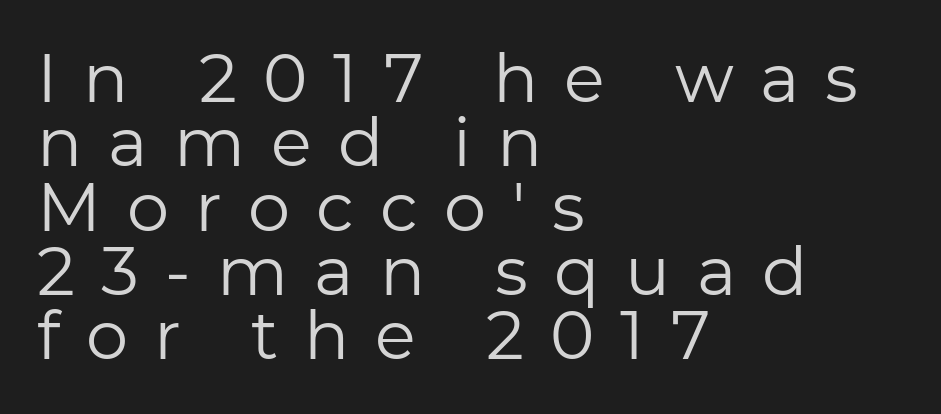
The image shows 67 px regular-weight sans-serif type, upright; set left-aligned, tight line spacing (0.96x), unusually wide letter spacing (+0.39 em), not underlined; low stroke contrast and a medium x-height.
